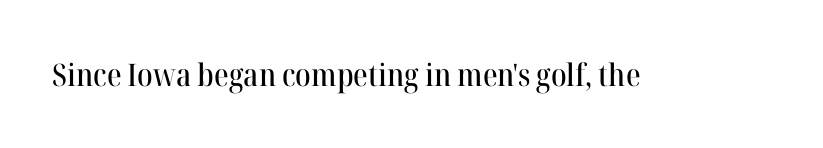
{"serif": "yes", "italic": "no", "width": "normal", "stroke_contrast": "high", "x_height": "medium", "monospaced": "no", "underline": "no", "letter_spacing": "normal", "letter_spacing_em": 0.0, "glyph_px": 31}
